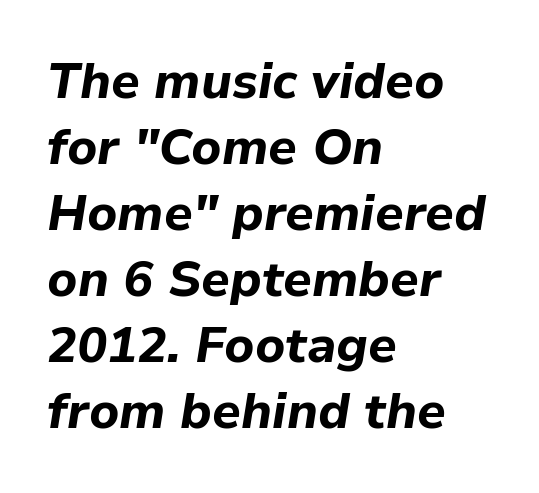
Q: Is the text bold? A: Yes.
Q: Is the text italic (slanted)? A: Yes, it leans right by about 9 degrees.
Q: Is the text underlined? A: No.
Q: How is the paragraph aligned? A: Left-aligned.
Q: Is the spacing between letters normal or unusually wide? A: Normal.
Q: Is the spacing between lines tight, normal or loose? A: Normal.
Q: Width (condensed, normal, or wide)? A: Normal.
Q: Stroke contrast? A: Low.
Q: x-height? A: Medium.
Q: Monospaced? A: No.
